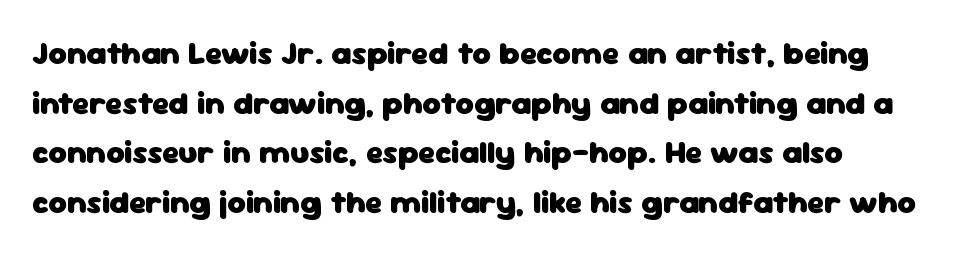
Spacing between characters is what you'd get straight out of the box. Posture: upright roman. This block has exactly the height ordinary leading produces. Unmarked baselines from the first word to the last.
